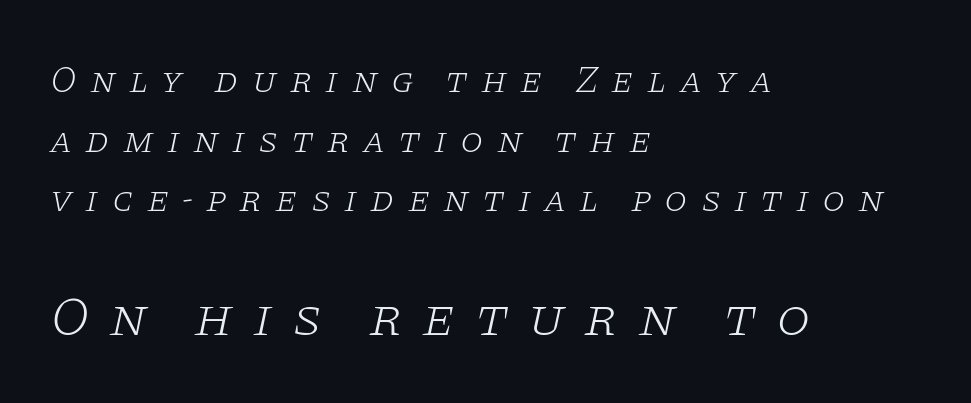
Each line starts at the same left margin while the right side varies. The passage shown leans; its letterforms are oblique. The rendering uses natural spacing where letterforms have individual widths. Inter-character spacing is expanded well beyond the font's built-in metrics. The font family rendered here belongs to the serif group. No letter is thick-stroked: the sample isn't bold.
